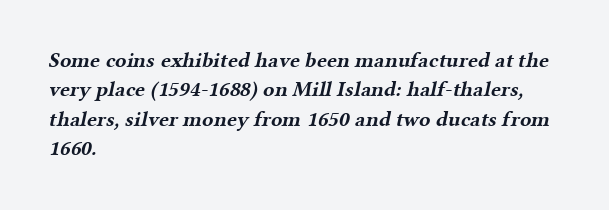
The image shows 21 px bold type; set left-aligned, normal line spacing (1.4x), normal letter spacing, not underlined.
